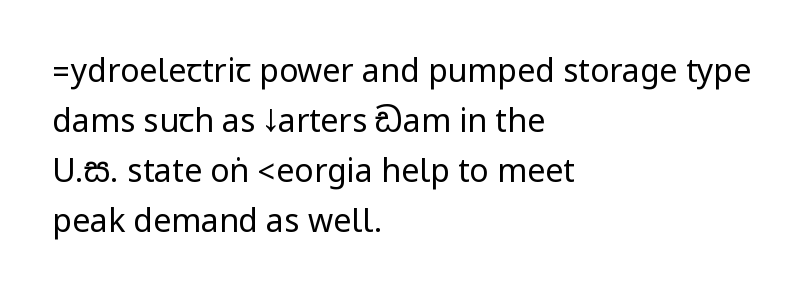
The image shows 32 px regular-weight, condensed sans-serif type, upright; set left-aligned, normal line spacing (1.56x), normal letter spacing, not underlined; low stroke contrast.
